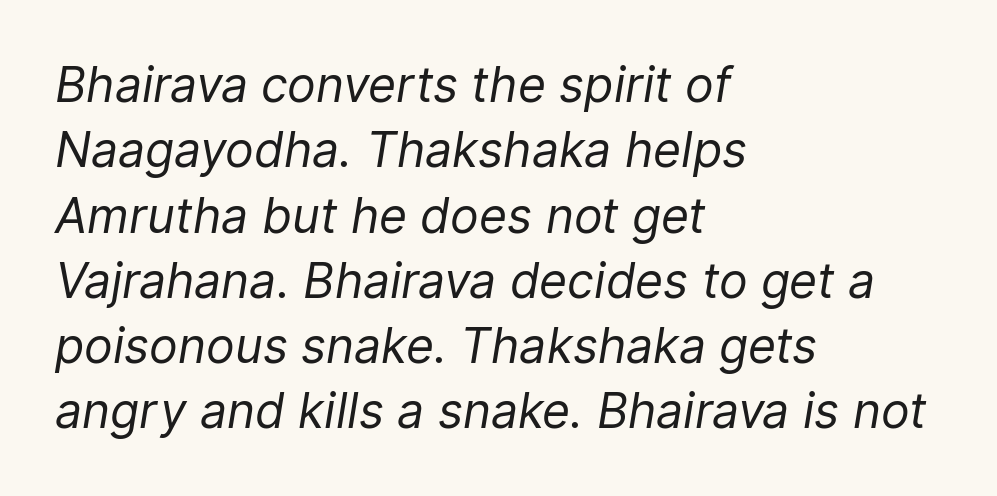
The image shows 48 px regular-weight type, italic (leaning right); set left-aligned, normal line spacing (1.36x), normal letter spacing, not underlined; low stroke contrast and a medium x-height.
